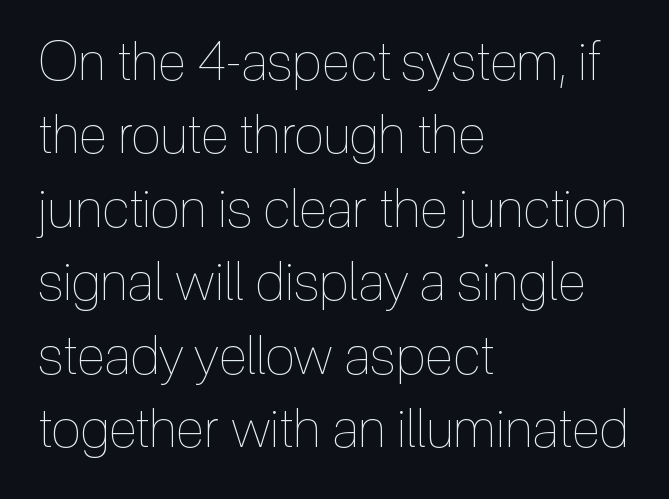
Q: Is the text bold? A: No.
Q: Is the text italic (slanted)? A: No, it is upright.
Q: Is the text underlined? A: No.
Q: How is the paragraph aligned? A: Left-aligned.
Q: Is the spacing between letters normal or unusually wide? A: Normal.
Q: Is the spacing between lines tight, normal or loose? A: Normal.
Q: Width (condensed, normal, or wide)? A: Condensed.
Q: x-height? A: Medium.
Q: Monospaced? A: No.
